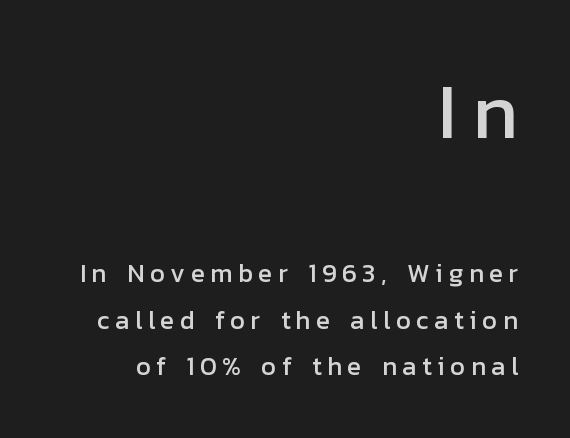
{"serif": "no", "italic": "no", "width": "normal", "stroke_contrast": "low", "x_height": "medium", "monospaced": "no", "underline": "no", "align": "right", "line_spacing_ratio": 1.78, "letter_spacing": "wide", "letter_spacing_em": 0.21, "larger_block": "first", "size_ratio": 3.0, "glyph_px": 78}
